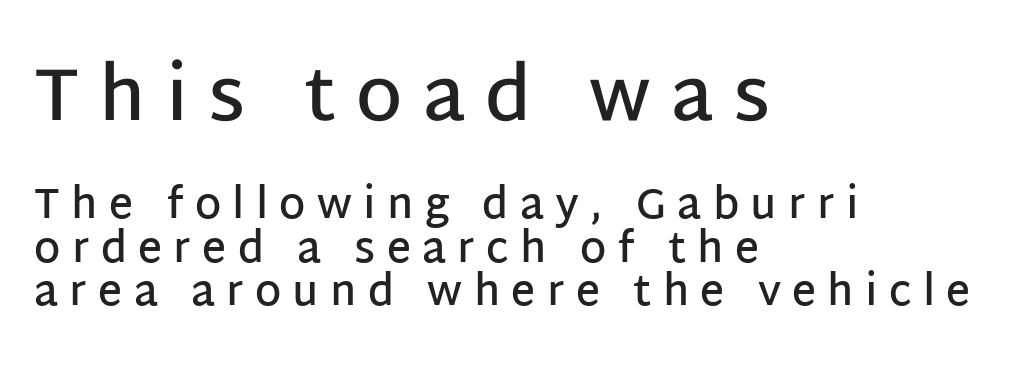
The image shows 74 px semibold sans-serif type, upright; set left-aligned, tight line spacing (1.03x), unusually wide letter spacing (+0.27 em), not underlined; the first (top) block is 1.76x larger; low stroke contrast and a large x-height.
